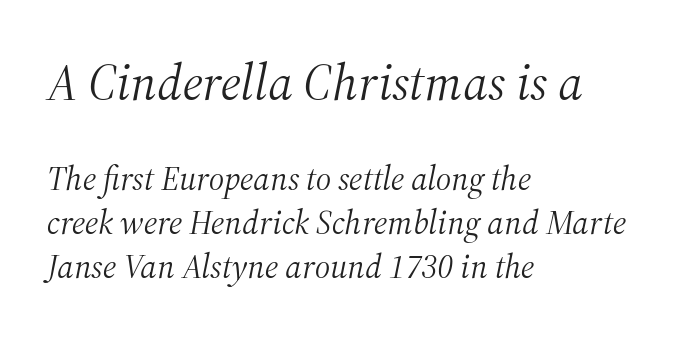
The image shows 51 px light serif type, italic (leaning right); set left-aligned, normal line spacing (1.3x), normal letter spacing, not underlined; the first (top) block is 1.5x larger; medium stroke contrast and a medium x-height.
